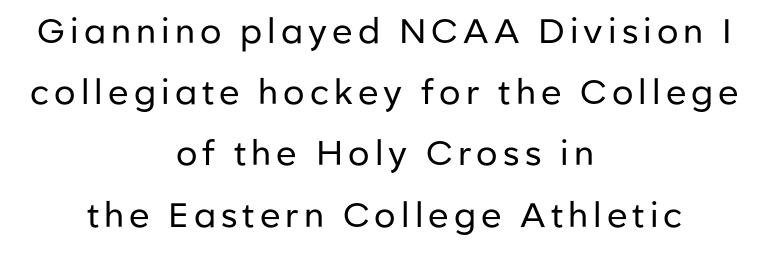
Q: Is the text bold? A: No.
Q: Is the text italic (slanted)? A: No, it is upright.
Q: Is the typeface a serif or a sans-serif typeface? A: Sans-serif.
Q: Is the text underlined? A: No.
Q: How is the paragraph aligned? A: Centered.
Q: Width (condensed, normal, or wide)? A: Normal.
Q: Stroke contrast? A: Low.
Q: x-height? A: Medium.
Q: Monospaced? A: No.
